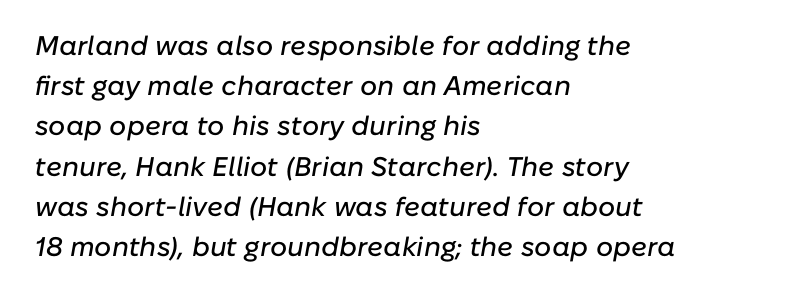
{"italic": "yes", "lean": "right", "slant_degrees": 10, "underline": "no", "align": "left", "line_spacing": "normal", "line_spacing_ratio": 1.49, "letter_spacing": "normal", "letter_spacing_em": 0.0, "glyph_px": 27}
